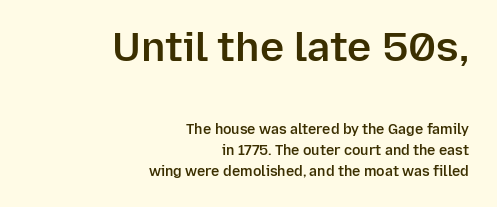
{"serif": "no", "italic": "no", "bold": "semi", "weight": "semibold", "width": "normal", "stroke_contrast": "low", "x_height": "medium", "monospaced": "no", "underline": "no", "align": "right", "line_spacing": "normal", "line_spacing_ratio": 1.49, "letter_spacing": "normal", "letter_spacing_em": 0.0, "larger_block": "first", "size_ratio": 2.93, "glyph_px": 41}
